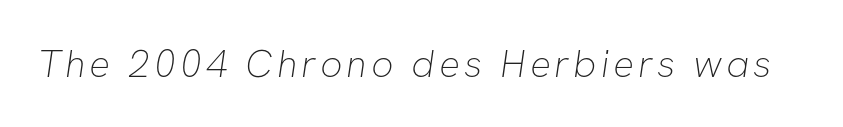
Clear beneath every line of the passage. Font category for this specimen: sans-serif. Character widths vary here, with narrow letters taking less room than wide ones. Stems here are at most as thick as an everyday book face.
